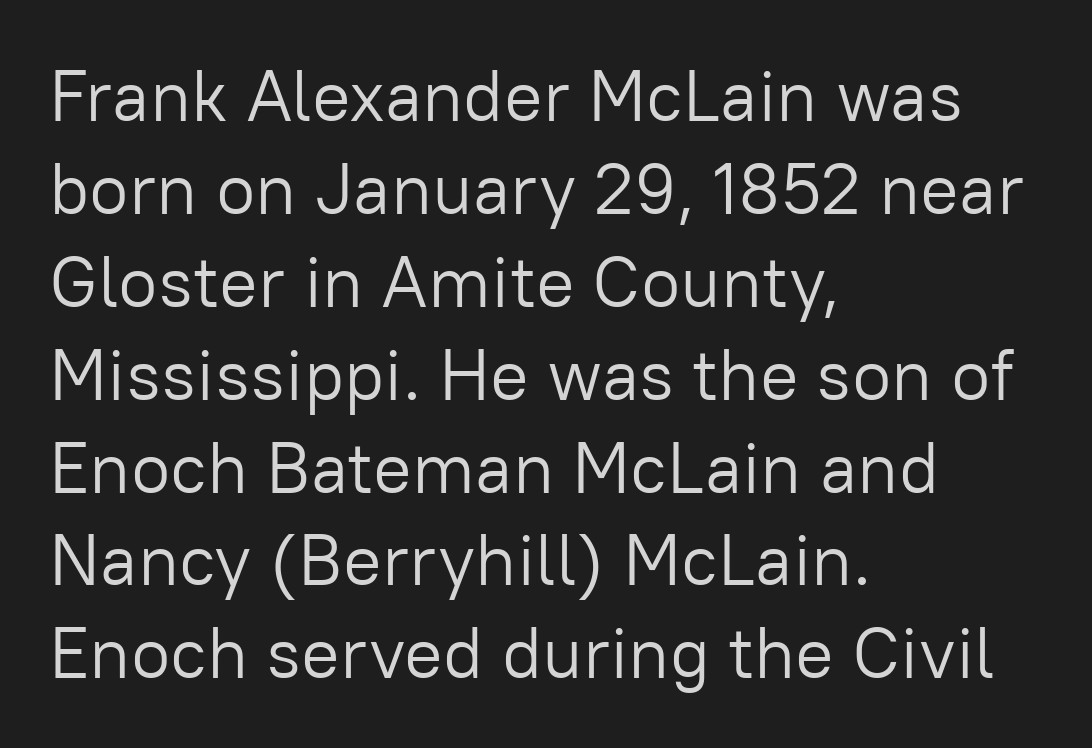
{"serif": "no", "italic": "no", "bold": "no", "weight": "light", "width": "normal", "stroke_contrast": "low", "x_height": "medium", "monospaced": "no", "underline": "no", "align": "left", "line_spacing": "normal", "line_spacing_ratio": 1.29, "letter_spacing": "normal", "letter_spacing_em": 0.0, "glyph_px": 72}
